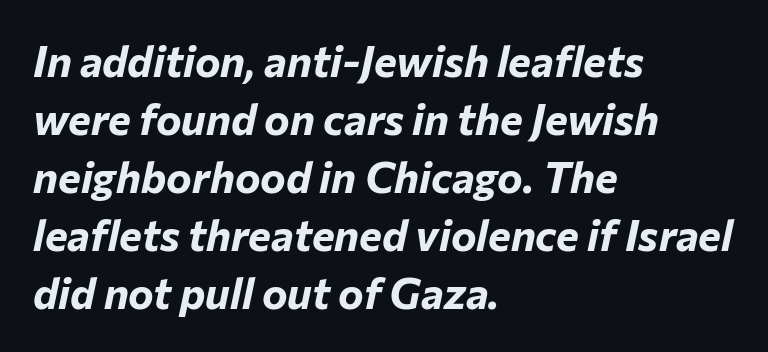
{"italic": "yes", "lean": "right", "slant_degrees": 12, "bold": "yes", "weight": "bold", "width": "normal", "stroke_contrast": "low", "x_height": "medium", "monospaced": "no", "underline": "no", "align": "left", "line_spacing": "normal", "line_spacing_ratio": 1.35, "letter_spacing": "normal", "letter_spacing_em": 0.0, "glyph_px": 43}
